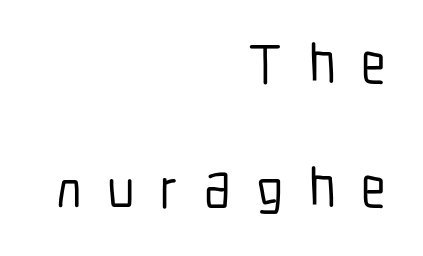
Is this a fixed-width face? No — the glyphs have proportional, varying widths. Each row of text sits above clean, open space. The leading is generous, giving the passage an open texture. Substantial extra tracking has been applied to these lines. Every row of glyphs terminates at an identical x-position on the right. Nope, not italic — everything's standing straight.
